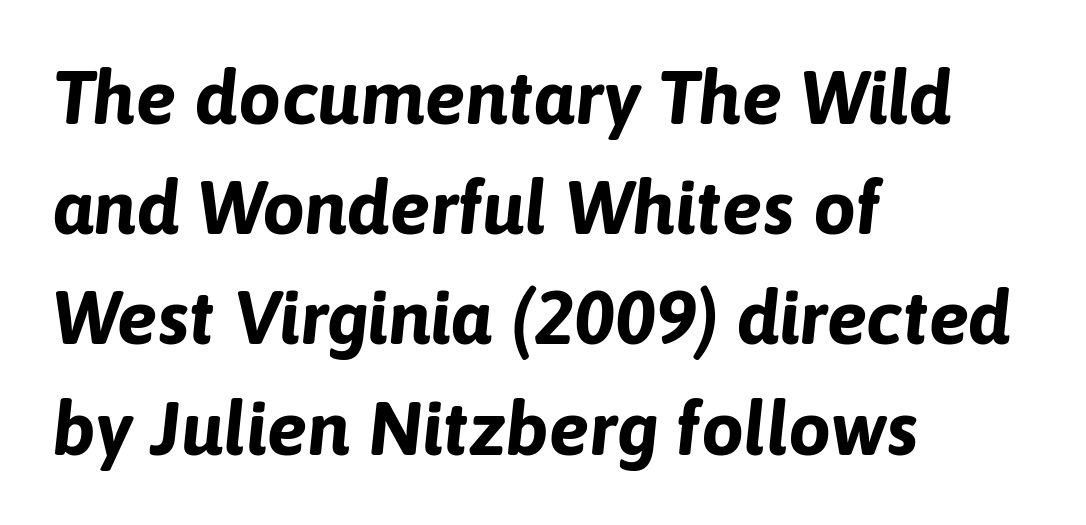
Q: Is the text bold? A: Yes.
Q: Is the text italic (slanted)? A: Yes, it leans right by about 6 degrees.
Q: Is the text underlined? A: No.
Q: How is the paragraph aligned? A: Left-aligned.
Q: Is the spacing between letters normal or unusually wide? A: Normal.
Q: Is the spacing between lines tight, normal or loose? A: Normal.
Q: Width (condensed, normal, or wide)? A: Normal.
Q: Stroke contrast? A: Low.
Q: x-height? A: Medium.
Q: Monospaced? A: No.
